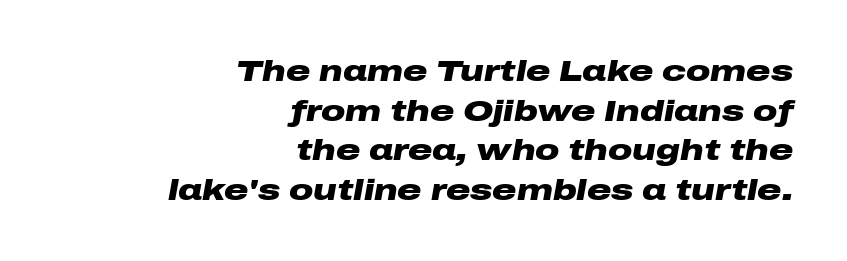
The ragged edge is on the left, which tells us the setting is flush right. Is this a fixed-width face? No — the glyphs have proportional, varying widths. The font's italic variant was chosen for this text. Students, this is bold: see how much ink each stroke carries. Bare-footed words on every line.
